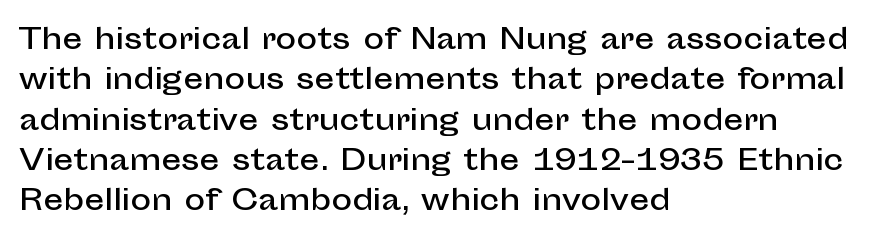
Characters remain perfectly vertical along every line. Varying glyph widths throughout — classic text-font behaviour. The face used here is a sans, in the tradition of grotesques and geometrics. Which margin do the lines hug? The left one — the right edge is uneven. Whoever set this chose a conventional vertical rhythm.
